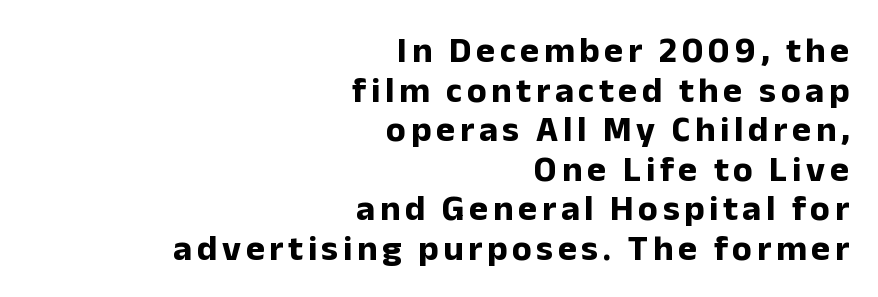
{"serif": "no", "italic": "no", "bold": "yes", "weight": "bold", "width": "normal", "stroke_contrast": "low", "x_height": "medium", "monospaced": "no", "underline": "no", "align": "right", "line_spacing": "tight", "line_spacing_ratio": 1.1, "glyph_px": 36}
